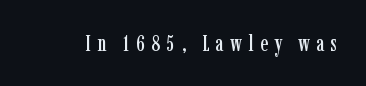
The image shows 23 px text type, upright; set unusually wide letter spacing (+0.27 em), not underlined.
